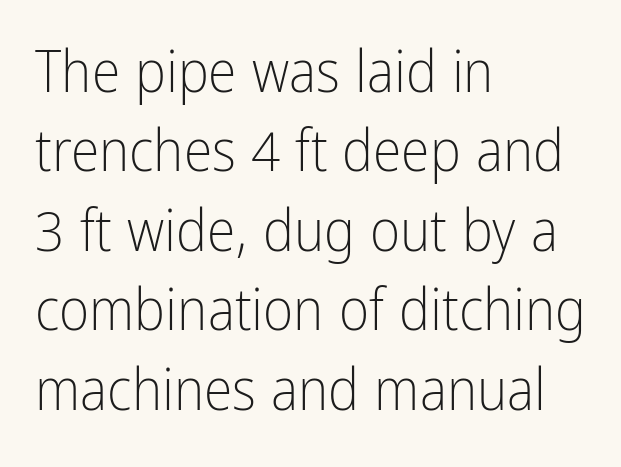
{"serif": "no", "italic": "no", "bold": "no", "weight": "light", "width": "condensed", "stroke_contrast": "low", "x_height": "medium", "monospaced": "no", "underline": "no", "align": "left", "line_spacing": "normal", "line_spacing_ratio": 1.37, "letter_spacing": "normal", "letter_spacing_em": 0.0, "glyph_px": 58}
